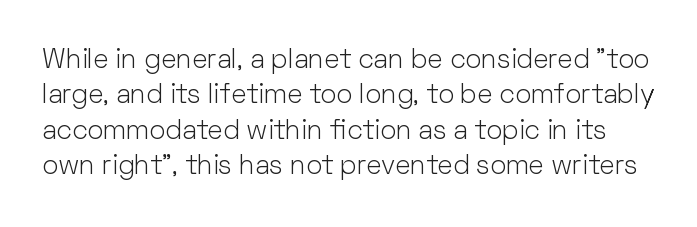
The image shows 27 px text type, upright; set normal line spacing (1.31x), normal letter spacing, not underlined.
